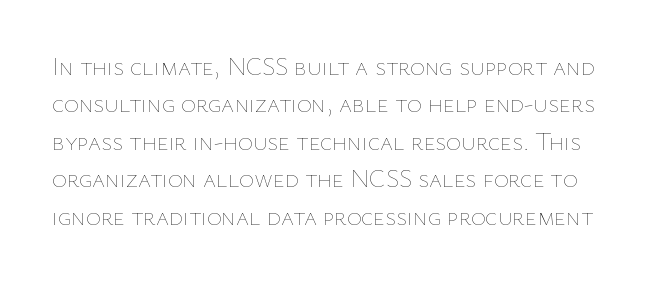
Q: Is the text bold? A: No.
Q: Is the text italic (slanted)? A: No, it is upright.
Q: Is the text underlined? A: No.
Q: Is the spacing between letters normal or unusually wide? A: Normal.
Q: Is the spacing between lines tight, normal or loose? A: Normal.
